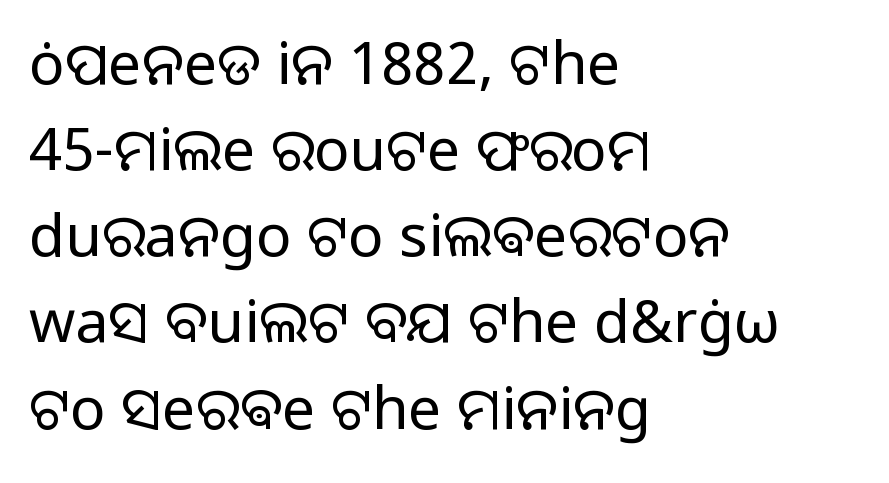
The image shows 59 px regular-weight sans-serif type, upright; set left-aligned, normal line spacing (1.46x), normal letter spacing, not underlined; low stroke contrast and a medium x-height.
